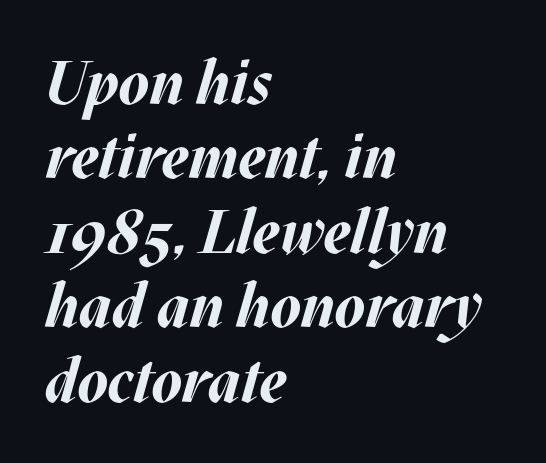
Weight: bold. The string is rendered with underlining switched off. Does extra space separate the letters? No, they use regular spacing. The letters are slanted; this is an italic face. Is this a fixed-width face? No — the glyphs have proportional, varying widths. The lines in this sample share a left origin and differ only in where they stop.
